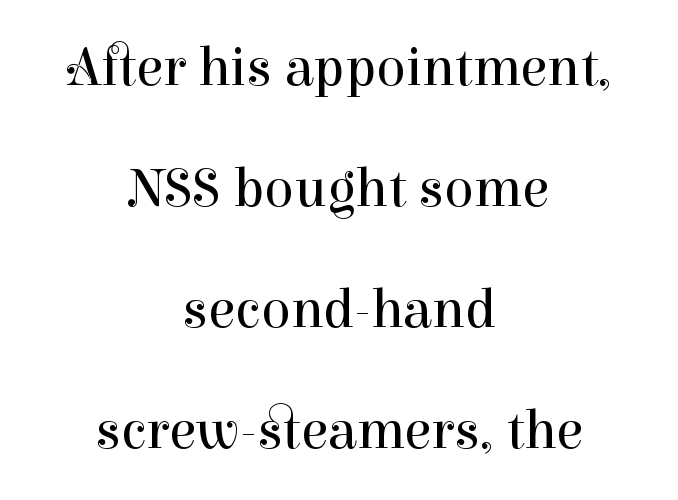
One-word summary of the alignment: center. Heft: none added — not bold. Upright lettering throughout. Reading down the column, the eye jumps a long way to each next line.
